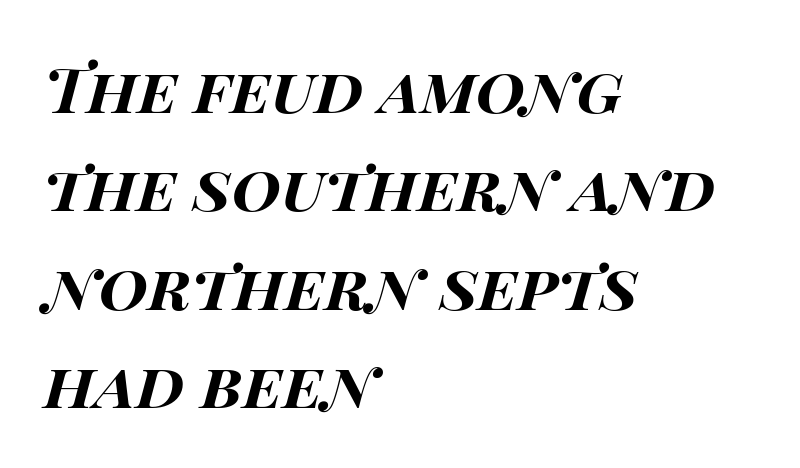
The image shows 63 px bold, wide type, italic (leaning right); set left-aligned, normal line spacing (1.56x), normal letter spacing, not underlined; high stroke contrast and a large x-height.
